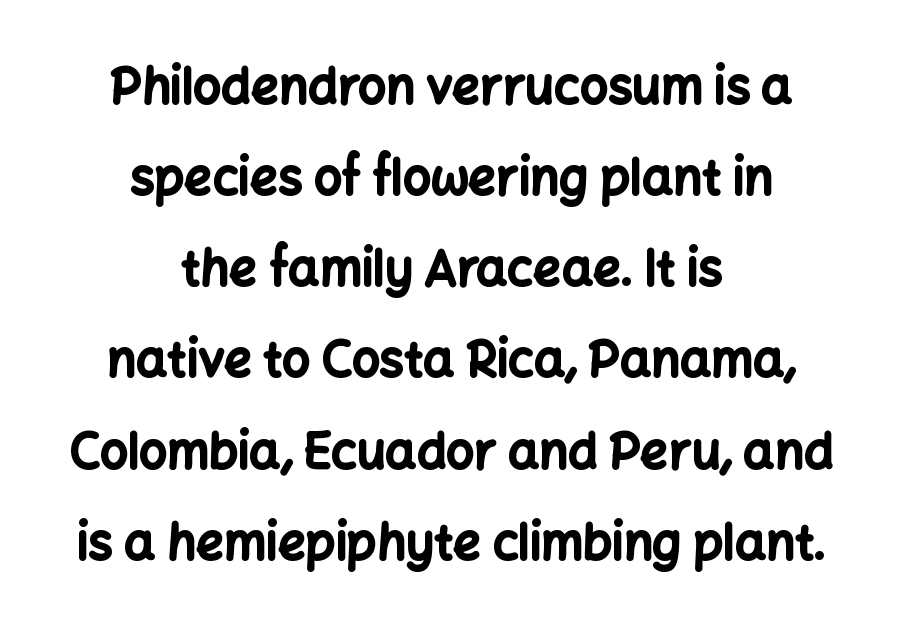
The image shows 49 px bold sans-serif type, upright; set centered, line spacing 1.86x, normal letter spacing, not underlined; low stroke contrast and a medium x-height.
